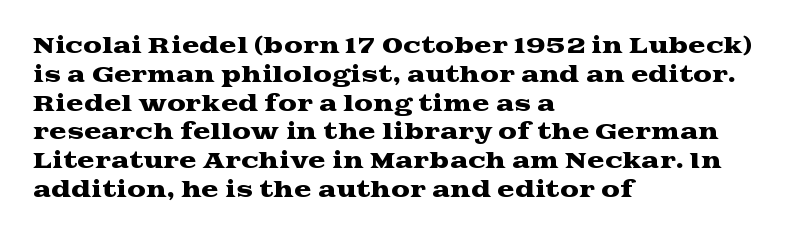
The compositor pushed each line to the left boundary. The strip under each line holds only bare page. When letters stand straight like this, we call the style roman or upright. Letter spacing: default. In terms of leading, this rendering sits right in the middle.
